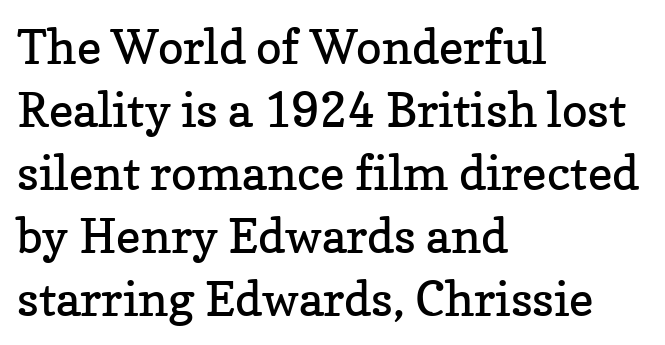
{"serif": "yes", "italic": "no", "bold": "no", "weight": "regular", "width": "normal", "stroke_contrast": "low", "x_height": "medium", "monospaced": "no", "underline": "no", "align": "left", "line_spacing": "normal", "line_spacing_ratio": 1.31, "letter_spacing": "normal", "letter_spacing_em": 0.0, "glyph_px": 48}
